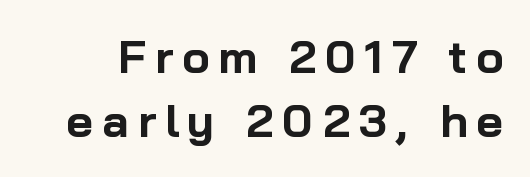
Q: Is the text bold? A: Yes.
Q: Is the text italic (slanted)? A: No, it is upright.
Q: Is the typeface a serif or a sans-serif typeface? A: Sans-serif.
Q: Is the text underlined? A: No.
Q: Is the spacing between letters normal or unusually wide? A: Unusually wide.
Q: Is the spacing between lines tight, normal or loose? A: Normal.
Q: Width (condensed, normal, or wide)? A: Normal.
Q: Stroke contrast? A: Low.
Q: x-height? A: Medium.
Q: Monospaced? A: No.
